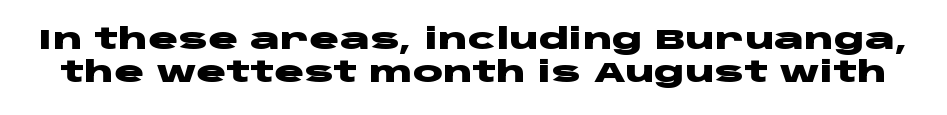
{"serif": "no", "italic": "no", "bold": "yes", "weight": "heavy", "width": "wide", "stroke_contrast": "low", "x_height": "large", "monospaced": "no", "underline": "no", "line_spacing_ratio": 1.17, "letter_spacing": "normal", "letter_spacing_em": 0.0, "glyph_px": 28}
